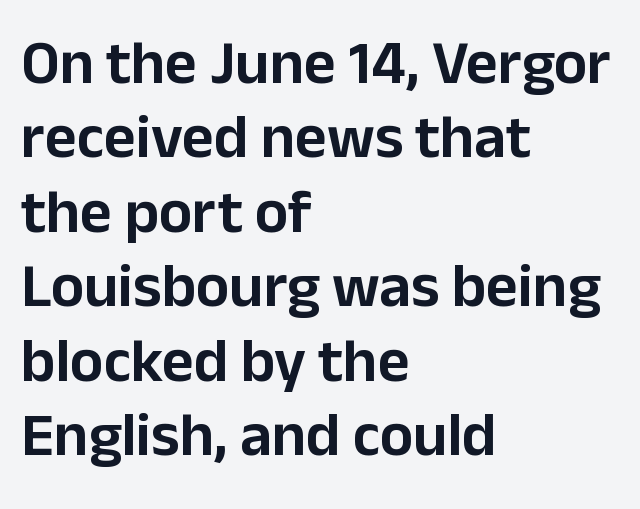
The gaps between neighbouring characters are ordinary and unremarkable. The lettering holds an erect, upright posture throughout. The strip under each line holds only bare page. The type family on display is of the sans-serif kind. Casual observation: everything's shoved over to the left.
